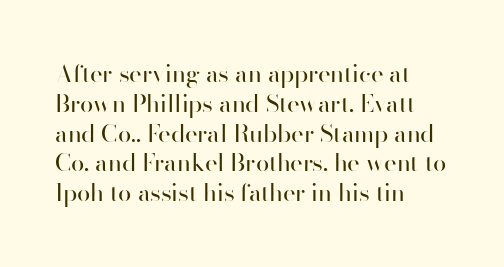
{"italic": "no", "bold": "no", "underline": "no", "align": "left", "line_spacing_ratio": 1.24, "letter_spacing": "normal", "letter_spacing_em": 0.0, "glyph_px": 24}
